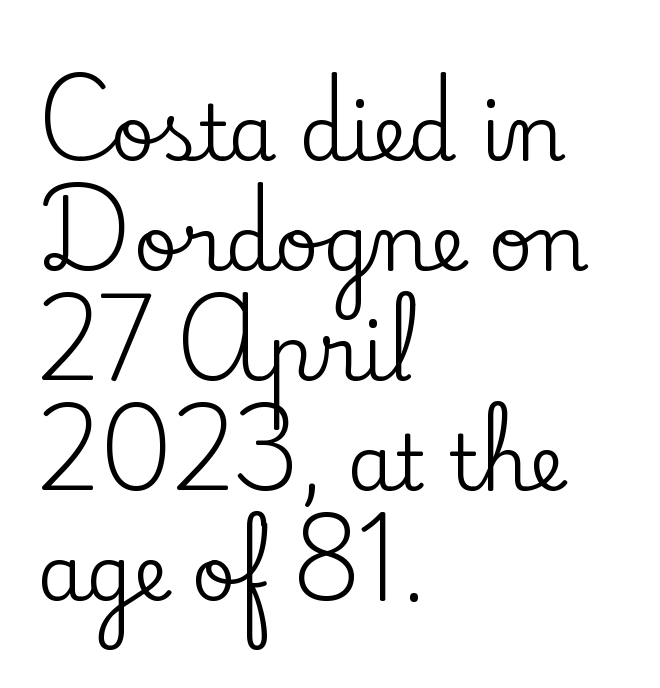
Q: Is the text italic (slanted)? A: No, it is upright.
Q: Is the typeface a serif or a sans-serif typeface? A: Serif.
Q: Is the text underlined? A: No.
Q: How is the paragraph aligned? A: Left-aligned.
Q: Is the spacing between letters normal or unusually wide? A: Normal.
Q: Is the spacing between lines tight, normal or loose? A: Normal.
Q: Width (condensed, normal, or wide)? A: Normal.
Q: Stroke contrast? A: Low.
Q: x-height? A: Small.
Q: Monospaced? A: No.
